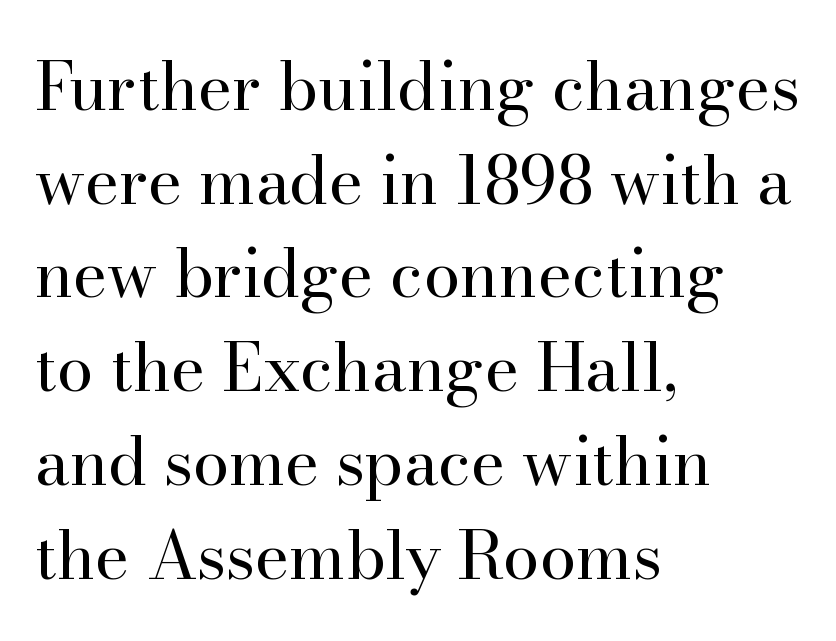
Each letter's strokes conclude with small projecting serifs. Every character sits straight up, as roman type does. The rendering uses natural spacing where letterforms have individual widths. Each new line begins a customary step beneath the previous one.
